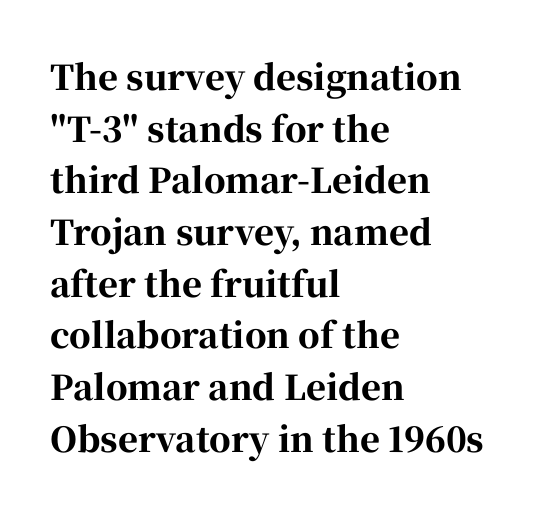
{"serif": "yes", "italic": "no", "bold": "yes", "weight": "bold", "width": "normal", "stroke_contrast": "high", "x_height": "medium", "monospaced": "no", "underline": "no", "align": "left", "line_spacing": "normal", "line_spacing_ratio": 1.52, "letter_spacing": "normal", "letter_spacing_em": 0.0, "glyph_px": 34}
